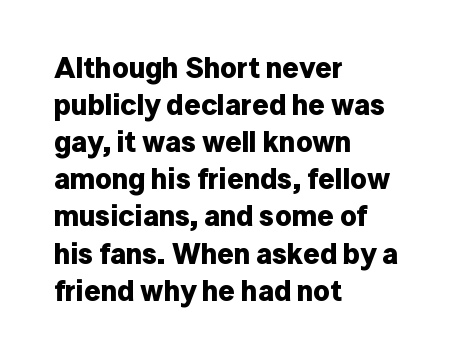
Q: Is the text bold? A: Yes.
Q: Is the text italic (slanted)? A: No, it is upright.
Q: Is the typeface a serif or a sans-serif typeface? A: Sans-serif.
Q: Is the text underlined? A: No.
Q: How is the paragraph aligned? A: Left-aligned.
Q: Is the spacing between letters normal or unusually wide? A: Normal.
Q: Is the spacing between lines tight, normal or loose? A: Normal.
Q: Width (condensed, normal, or wide)? A: Normal.
Q: Stroke contrast? A: Low.
Q: x-height? A: Medium.
Q: Monospaced? A: No.
